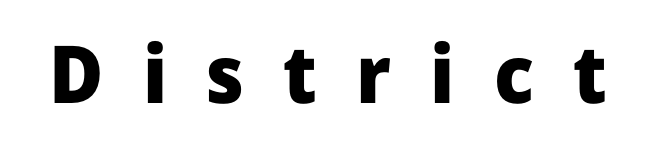
Q: Is the text bold? A: Yes.
Q: Is the text italic (slanted)? A: No, it is upright.
Q: Is the typeface a serif or a sans-serif typeface? A: Sans-serif.
Q: Is the text underlined? A: No.
Q: Is the spacing between letters normal or unusually wide? A: Unusually wide.
Q: Width (condensed, normal, or wide)? A: Normal.
Q: Stroke contrast? A: Low.
Q: x-height? A: Medium.
Q: Monospaced? A: No.
